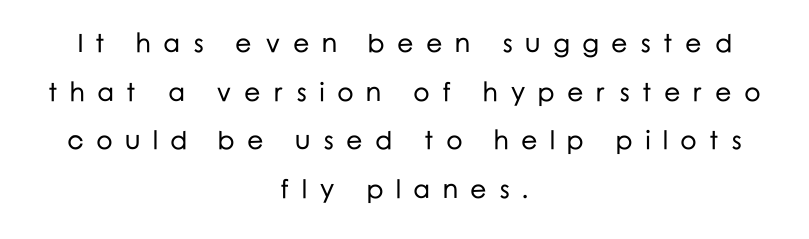
{"italic": "no", "underline": "no", "align": "center", "line_spacing_ratio": 1.87, "letter_spacing": "wide", "letter_spacing_em": 0.47, "glyph_px": 26}
